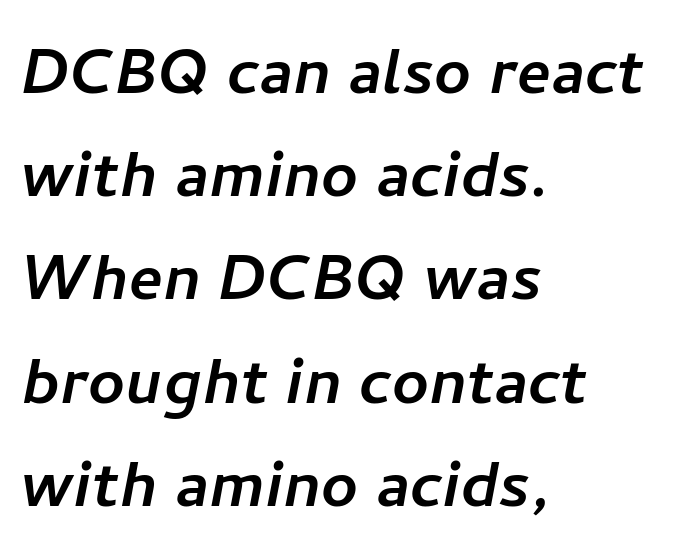
{"serif": "no", "width": "normal", "stroke_contrast": "low", "x_height": "medium", "monospaced": "no", "underline": "no", "align": "left", "line_spacing": "normal", "line_spacing_ratio": 1.29, "letter_spacing": "normal", "letter_spacing_em": 0.0, "glyph_px": 80}
